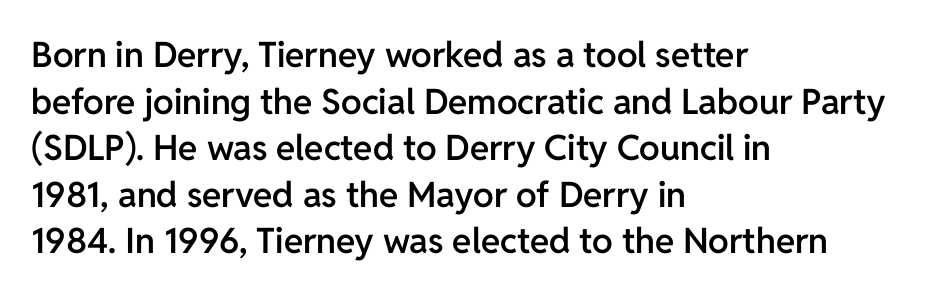
The image shows 35 px semibold sans-serif type, upright; set left-aligned, normal line spacing (1.33x), normal letter spacing, not underlined; low stroke contrast and a medium x-height.
